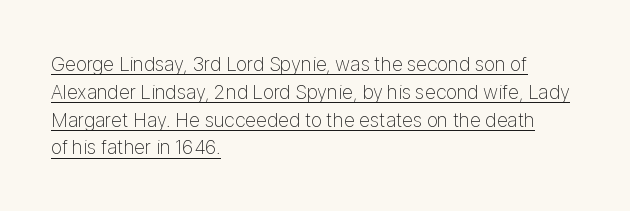
The image shows 20 px text type, upright; set left-aligned, normal line spacing (1.39x), normal letter spacing, underlined.
